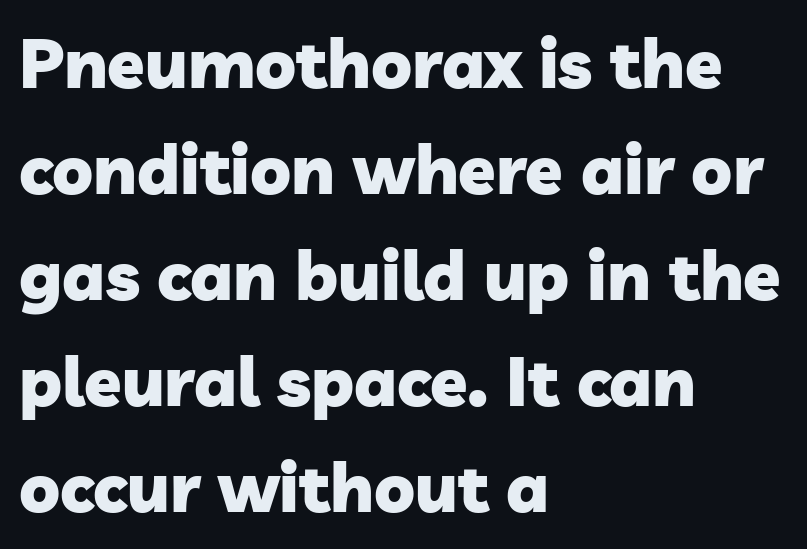
The image shows 68 px heavy sans-serif type; set left-aligned, normal line spacing (1.56x), normal letter spacing, not underlined; low stroke contrast and a medium x-height.
